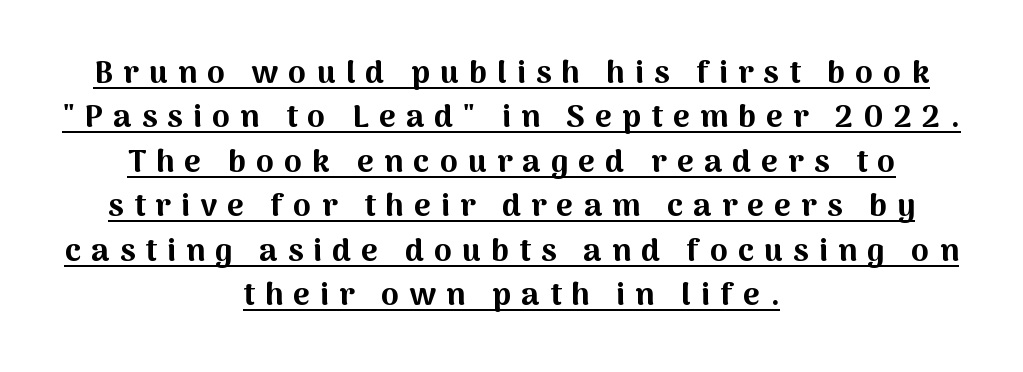
{"serif": "no", "italic": "no", "bold": "yes", "weight": "bold", "width": "normal", "stroke_contrast": "medium", "x_height": "medium", "monospaced": "no", "underline": "yes", "align": "center", "line_spacing": "normal", "line_spacing_ratio": 1.39, "letter_spacing": "wide", "letter_spacing_em": 0.32, "glyph_px": 32}
